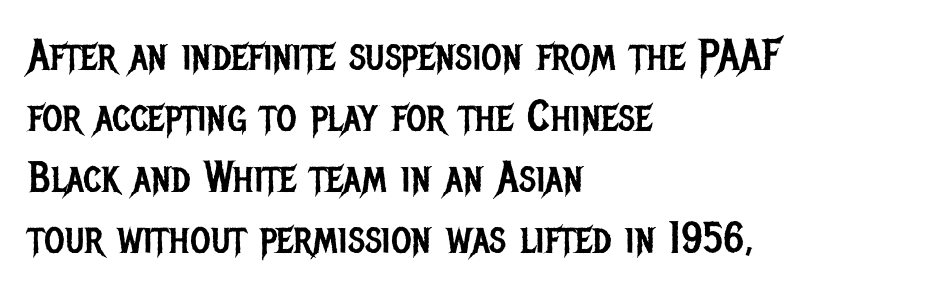
The image shows 44 px regular-weight, condensed sans-serif type, upright; set left-aligned, normal line spacing (1.39x), normal letter spacing, not underlined; low stroke contrast and a large x-height.
